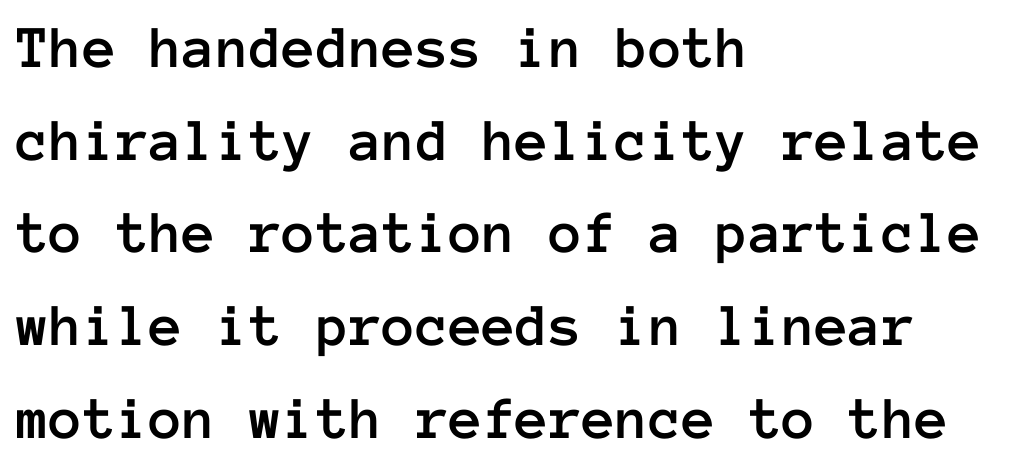
These lines are rendered in a fixed-pitch font. Words float on clear page, feet unadorned. Standard letterfit; no display-style spreading of the glyphs. Notice how the passage keeps a crisp vertical edge on the left only. This is roman type, the default non-slanted kind. Normally led — the rows are evenly, conventionally spaced.
